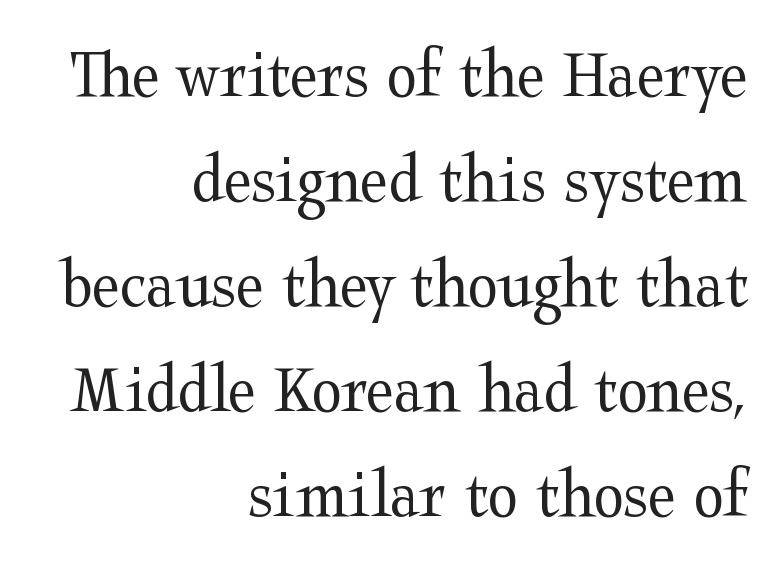
{"serif": "yes", "italic": "no", "bold": "no", "weight": "regular", "width": "wide", "stroke_contrast": "medium", "x_height": "medium", "monospaced": "no", "underline": "no", "align": "right", "line_spacing": "normal", "line_spacing_ratio": 1.48, "letter_spacing": "normal", "letter_spacing_em": 0.0, "glyph_px": 71}
